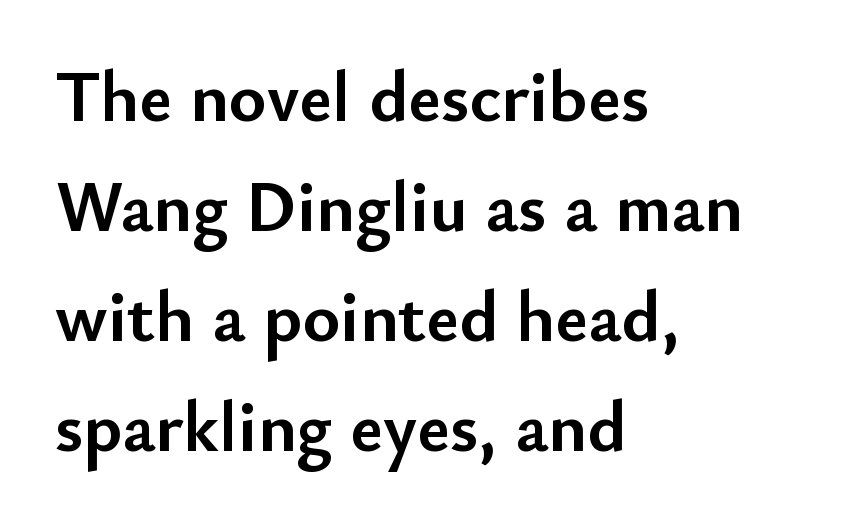
The lines in this sample share a left origin and differ only in where they stop. Observe the absence of serifs on each vertical stroke in this sample. The space directly below the letters is spotless. Heavy, bold letterforms. Is this a fixed-width face? No — the glyphs have proportional, varying widths.
